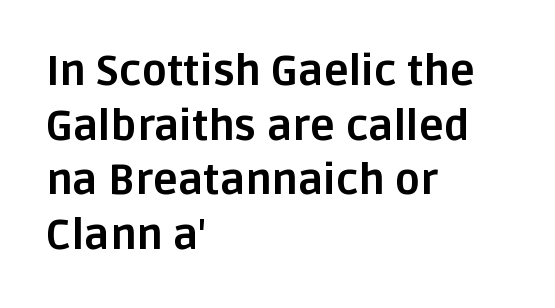
Nope, not italic — everything's standing straight. Stroke terminals: plain, sans-serif. Its strokes are broad and dark, the hallmark of bold type. Proportional: the letters do not fall into vertical columns. Check the space under the baseline: it is left empty. The ragged edge is on the right, which tells us the setting is flush left.
